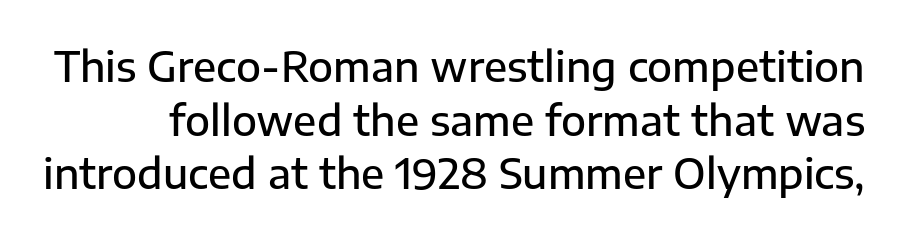
A bare baseline throughout the passage. The rendering uses a moderate line-height, typical for paragraphs. This is roman type, the default non-slanted kind. The passage shown is semibold, sitting just below true bold. Students, note that the glyphs here touch the page at normal intervals. Spacing verdict: proportional, widths tailored to each character.
